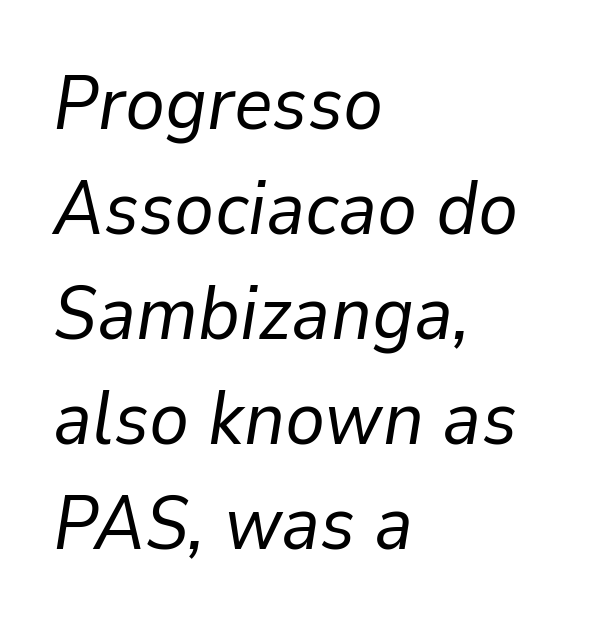
{"italic": "yes", "lean": "right", "slant_degrees": 9, "bold": "no", "weight": "regular", "width": "normal", "stroke_contrast": "low", "x_height": "medium", "monospaced": "no", "underline": "no", "align": "left", "line_spacing": "normal", "line_spacing_ratio": 1.4, "letter_spacing": "normal", "letter_spacing_em": 0.0, "glyph_px": 75}
